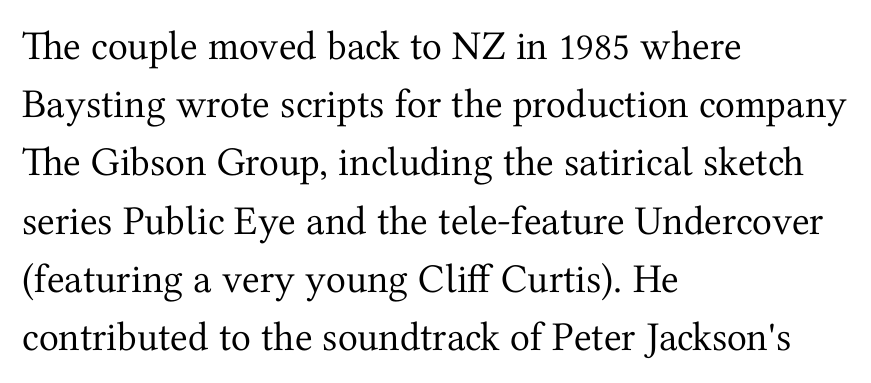
Q: Is the text bold? A: No.
Q: Is the text italic (slanted)? A: No, it is upright.
Q: Is the typeface a serif or a sans-serif typeface? A: Serif.
Q: Is the text underlined? A: No.
Q: How is the paragraph aligned? A: Left-aligned.
Q: Is the spacing between letters normal or unusually wide? A: Normal.
Q: Is the spacing between lines tight, normal or loose? A: Normal.
Q: Width (condensed, normal, or wide)? A: Normal.
Q: Stroke contrast? A: Medium.
Q: x-height? A: Medium.
Q: Monospaced? A: No.
